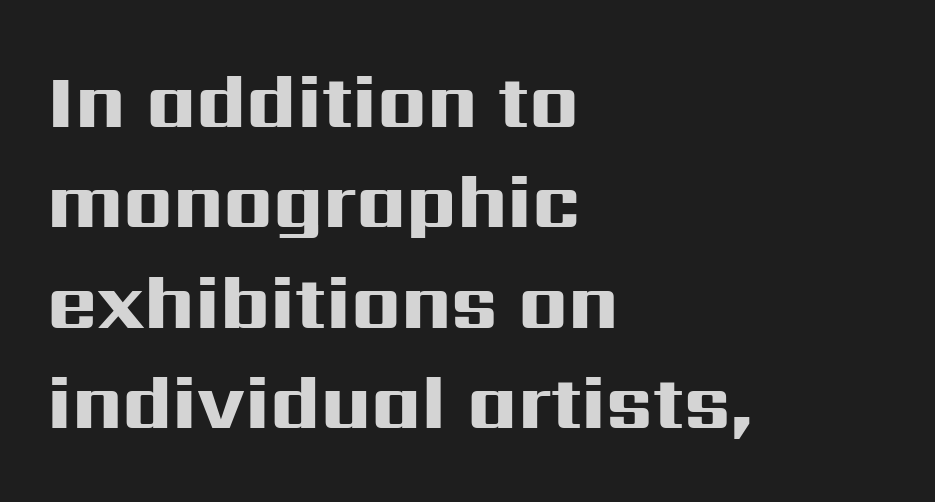
Descenders are the only things crossing below the line. When letters stand straight like this, we call the style roman or upright. Is the letter spacing exaggerated? No — it looks like the ordinary default. Character widths vary here, with narrow letters taking less room than wide ones.
